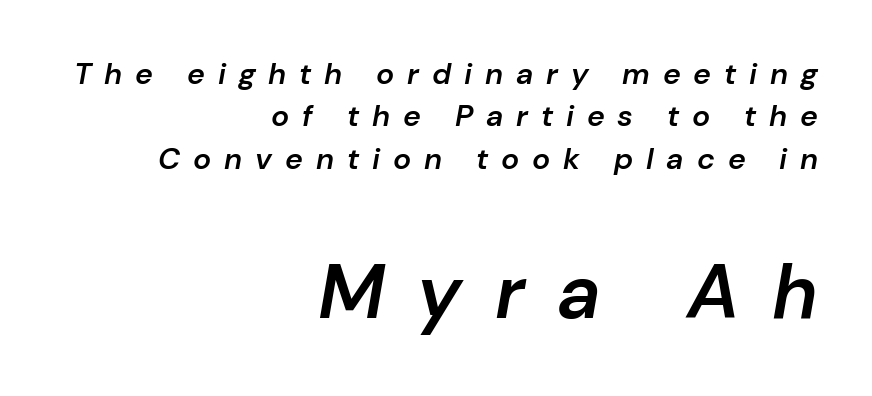
Moderately thickened strokes mark this as semibold type. Any mark beneath the type? The region is blank. Style check: oblique. Here the designer chose a conventional face with non-uniform glyph widths. If you measured baseline to baseline, you'd find a middling distance.
